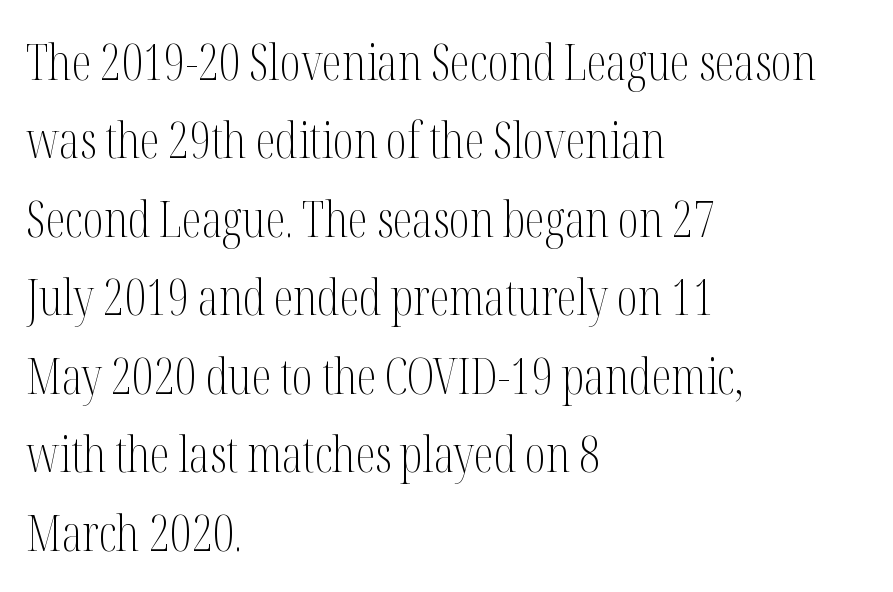
Q: Is the text bold? A: No.
Q: Is the text italic (slanted)? A: No, it is upright.
Q: Is the typeface a serif or a sans-serif typeface? A: Serif.
Q: Is the text underlined? A: No.
Q: How is the paragraph aligned? A: Left-aligned.
Q: Is the spacing between letters normal or unusually wide? A: Normal.
Q: Is the spacing between lines tight, normal or loose? A: Normal.
Q: Width (condensed, normal, or wide)? A: Condensed.
Q: Stroke contrast? A: Medium.
Q: x-height? A: Medium.
Q: Monospaced? A: No.
